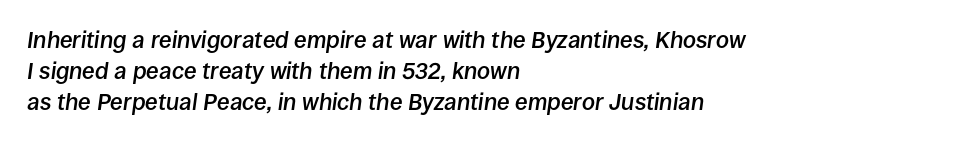
The image shows 23 px text type, italic (leaning right); set left-aligned, normal line spacing (1.34x), normal letter spacing, not underlined.
